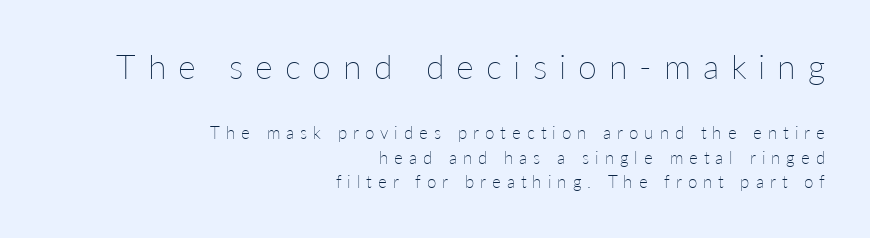
{"italic": "no", "bold": "no", "weight": "thin", "width": "normal", "stroke_contrast": "low", "x_height": "medium", "monospaced": "no", "underline": "no", "align": "right", "line_spacing": "normal", "line_spacing_ratio": 1.46, "letter_spacing": "wide", "letter_spacing_em": 0.35, "larger_block": "first", "size_ratio": 2.0, "glyph_px": 34}
